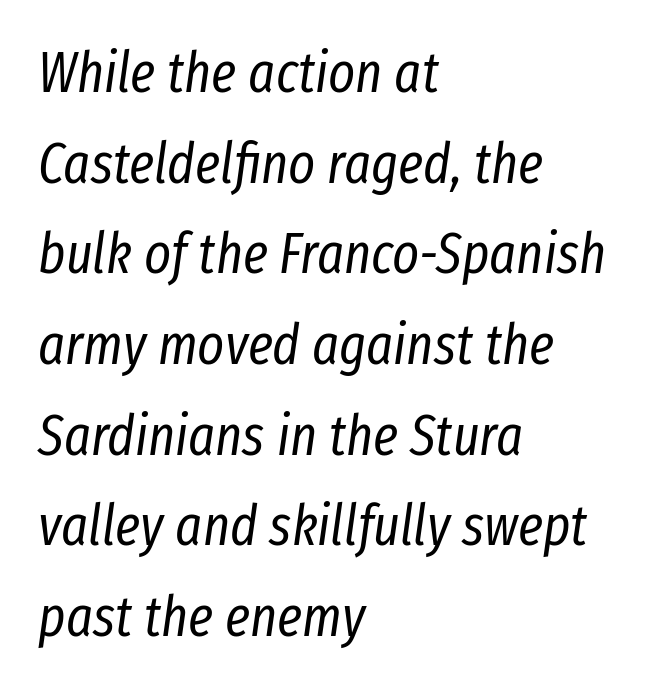
{"italic": "yes", "lean": "right", "slant_degrees": 8, "bold": "no", "weight": "regular", "width": "condensed", "stroke_contrast": "low", "x_height": "medium", "monospaced": "no", "underline": "no", "align": "left", "line_spacing": "normal", "line_spacing_ratio": 1.59, "letter_spacing": "normal", "letter_spacing_em": 0.0, "glyph_px": 57}
